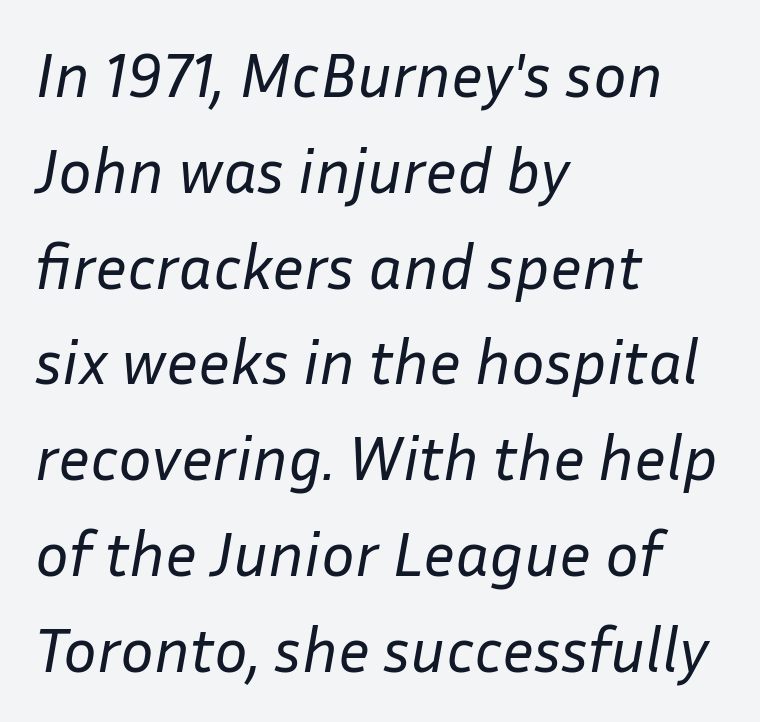
{"italic": "yes", "lean": "right", "slant_degrees": 10, "bold": "no", "weight": "regular", "width": "normal", "stroke_contrast": "low", "x_height": "medium", "monospaced": "no", "underline": "no", "align": "left", "line_spacing": "normal", "line_spacing_ratio": 1.52, "letter_spacing": "normal", "letter_spacing_em": 0.0, "glyph_px": 63}
